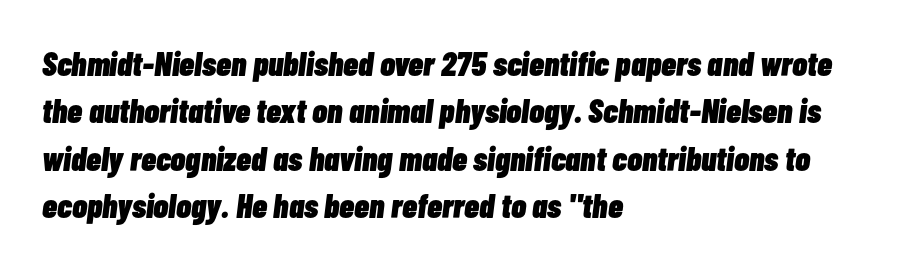
The image shows 34 px heavy, condensed type, italic (leaning right); set left-aligned, normal line spacing (1.39x), normal letter spacing, not underlined; low stroke contrast and a medium x-height.
